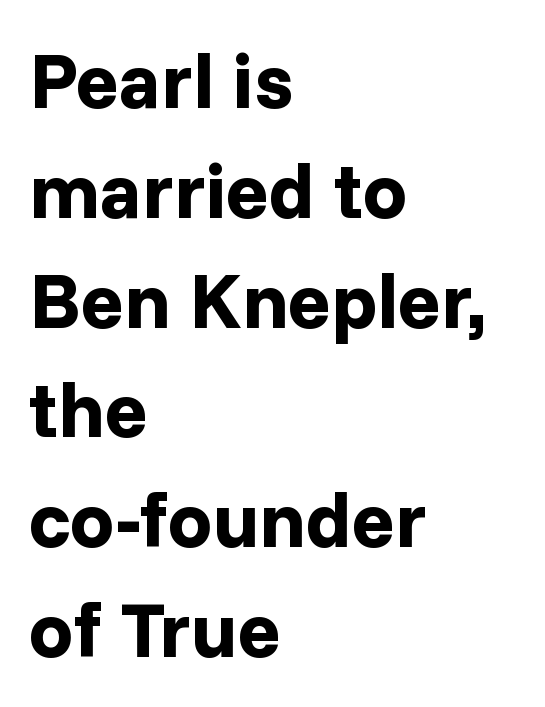
The image shows 79 px bold sans-serif type, upright; set left-aligned, normal line spacing (1.39x), normal letter spacing, not underlined; low stroke contrast and a medium x-height.
